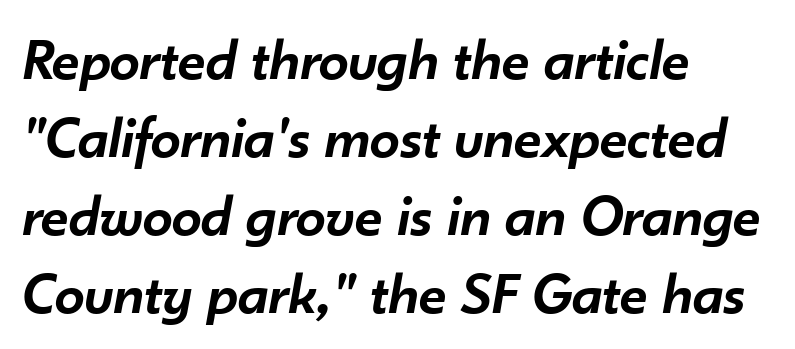
Casual observation: everything's shoved over to the left. A typesetter would call this leading conventional body-copy spacing. Does extra space separate the letters? No, they use regular spacing. Proportional: the letters do not fall into vertical columns. The passage shown is not underscored anywhere. The characters look somewhat weighty, a semibold short of true bold.
